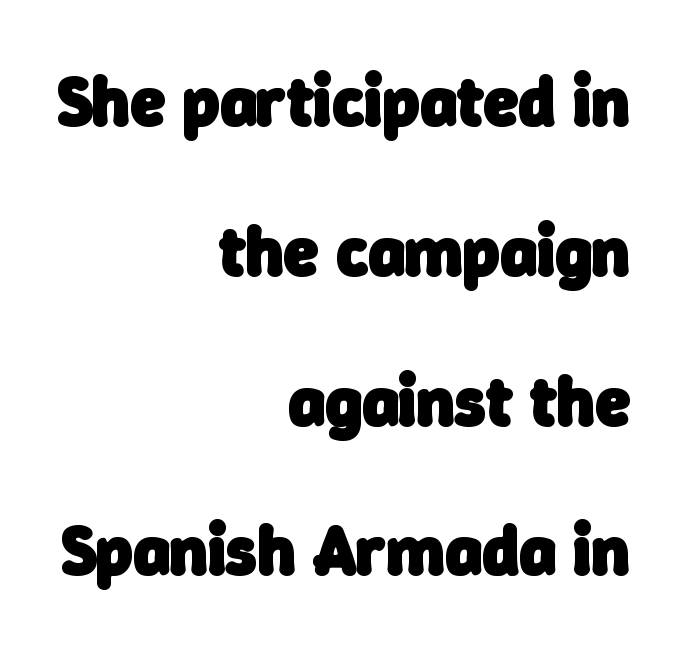
The image shows 70 px heavy sans-serif type; set right-aligned, loose line spacing (2.14x), normal letter spacing, not underlined; low stroke contrast and a medium x-height.
